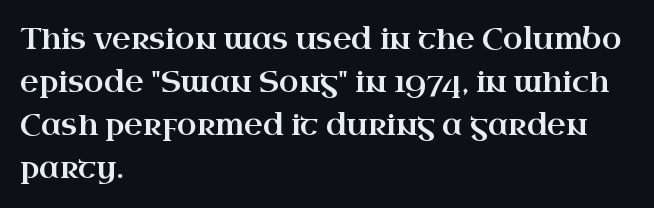
{"serif": "yes", "italic": "no", "width": "wide", "stroke_contrast": "high", "x_height": "small", "monospaced": "no", "underline": "no", "align": "left", "line_spacing": "normal", "line_spacing_ratio": 1.48, "letter_spacing": "normal", "letter_spacing_em": 0.0, "glyph_px": 29}
